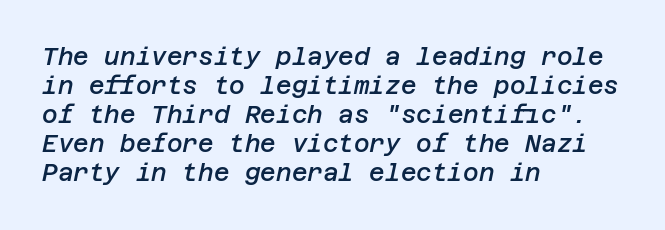
{"italic": "yes", "lean": "right", "slant_degrees": 12, "bold": "semi", "underline": "no", "align": "left", "line_spacing_ratio": 1.21, "letter_spacing": "normal", "letter_spacing_em": 0.0, "glyph_px": 24}
